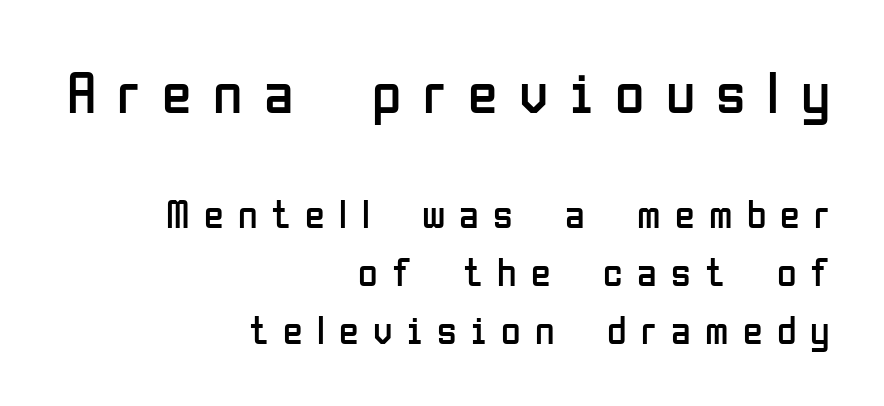
Which of the two is more prominent by size? The first, at the top. Serif or sans? Sans — the stroke terminals are bare. The type sits square on the baseline with zero lean. Descender tails drop into unmarked territory.
